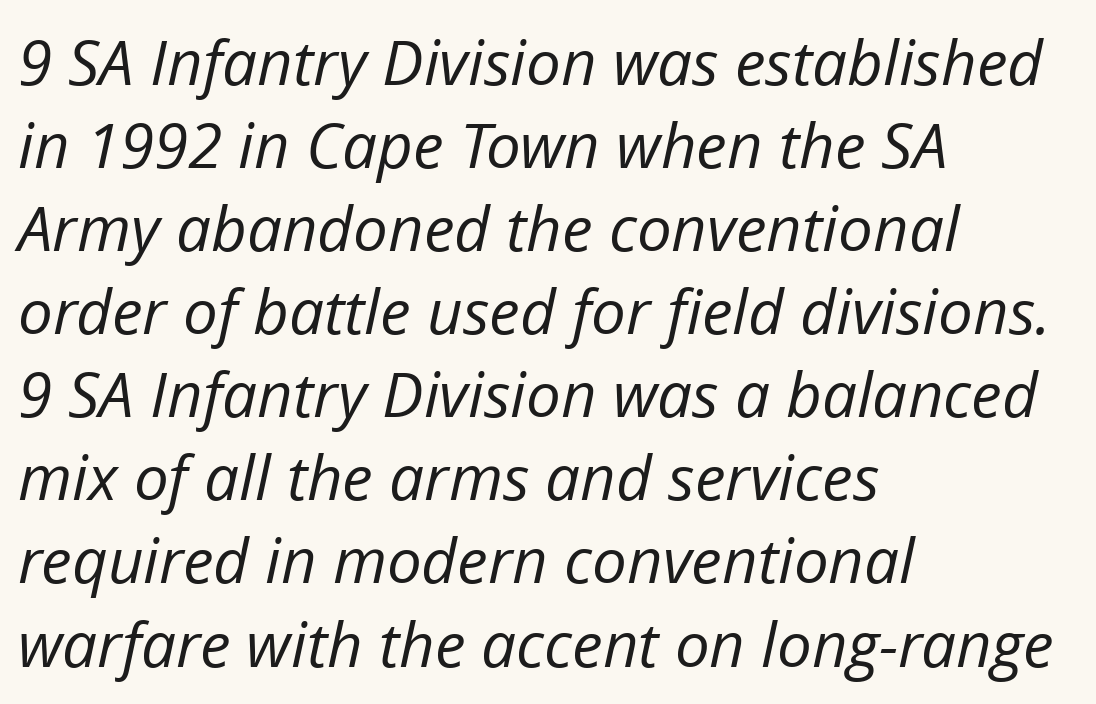
The image shows 62 px regular-weight type, italic (leaning right); set left-aligned, normal line spacing (1.34x), normal letter spacing, not underlined; low stroke contrast and a medium x-height.
